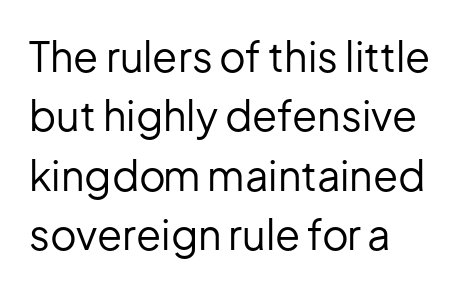
{"serif": "no", "italic": "no", "bold": "no", "weight": "regular", "width": "normal", "stroke_contrast": "low", "x_height": "medium", "monospaced": "no", "underline": "no", "align": "left", "line_spacing": "normal", "line_spacing_ratio": 1.45, "letter_spacing": "normal", "letter_spacing_em": 0.0, "glyph_px": 41}
